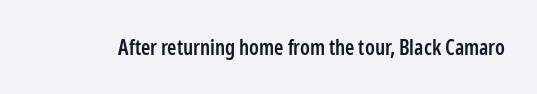
The image shows 21 px text type, upright; set normal letter spacing, not underlined.
